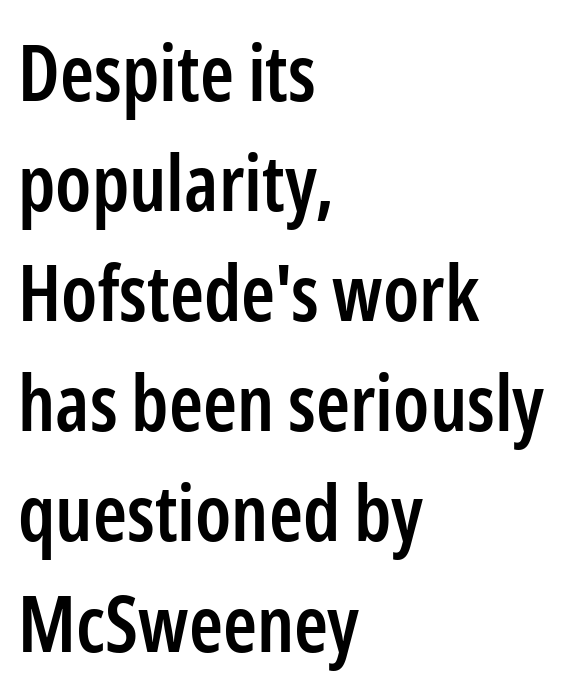
The image shows 77 px semibold, condensed sans-serif type, upright; set left-aligned, normal line spacing (1.43x), normal letter spacing, not underlined; low stroke contrast and a medium x-height.
